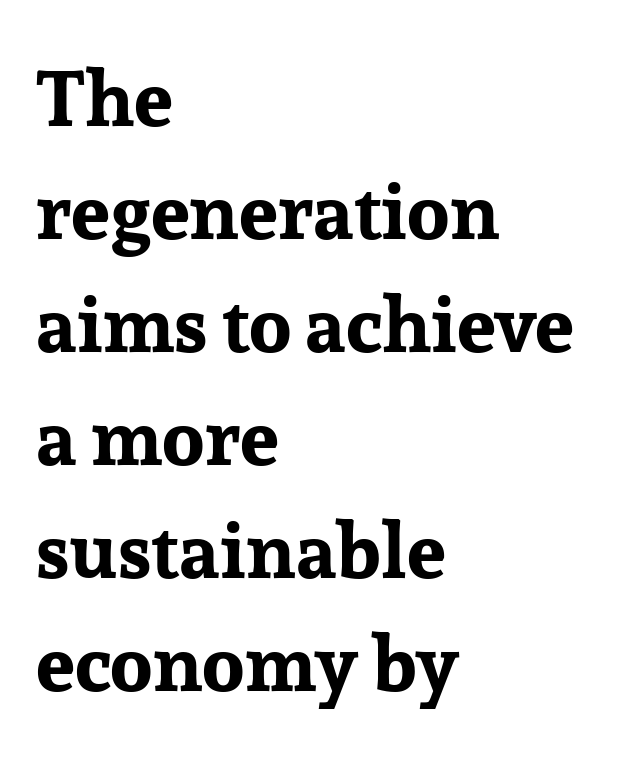
The rendering uses natural spacing where letterforms have individual widths. The passage shown stacks its lines at a standard gap. Summary of weight: heavy, a full bold. All the whitespace from short lines collects on the right.
